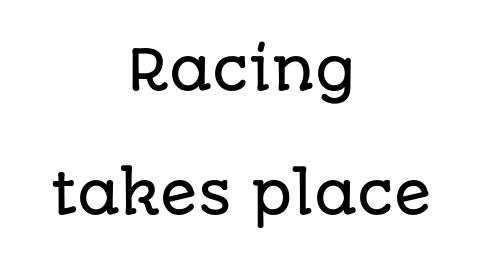
Horizontal bands of white between lines are thick stripes. The designer went with a sans here, leaving each stem footless. The space beneath each line is pristine and unruled. Horizontally, the lines are justified to the midpoint only. Each letter keeps its own natural width here, so spacing adapts to shape. The typography opts for an upright posture over an oblique one.
